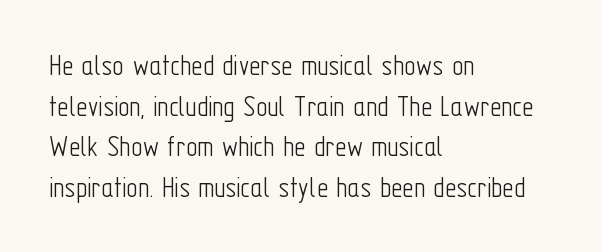
{"serif": "no", "italic": "no", "bold": "no", "weight": "light", "width": "condensed", "stroke_contrast": "low", "x_height": "medium", "monospaced": "no", "underline": "no", "align": "left", "line_spacing": "normal", "line_spacing_ratio": 1.31, "letter_spacing": "normal", "letter_spacing_em": 0.0, "glyph_px": 31}
